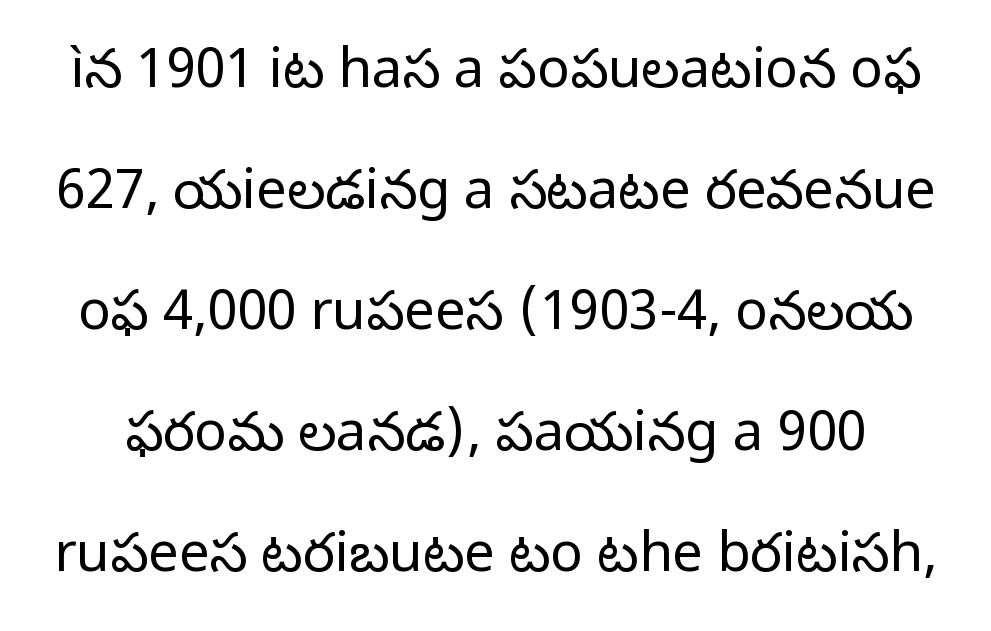
{"serif": "no", "italic": "no", "bold": "no", "weight": "regular", "width": "normal", "stroke_contrast": "low", "x_height": "medium", "monospaced": "no", "underline": "no", "line_spacing": "loose", "line_spacing_ratio": 2.24, "letter_spacing": "normal", "letter_spacing_em": 0.0, "glyph_px": 54}
